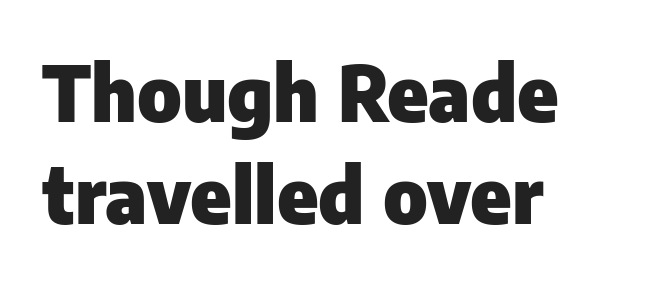
Q: Is the text bold? A: Yes.
Q: Is the text italic (slanted)? A: No, it is upright.
Q: Is the typeface a serif or a sans-serif typeface? A: Sans-serif.
Q: Is the text underlined? A: No.
Q: How is the paragraph aligned? A: Left-aligned.
Q: Is the spacing between letters normal or unusually wide? A: Normal.
Q: Is the spacing between lines tight, normal or loose? A: Normal.
Q: Width (condensed, normal, or wide)? A: Normal.
Q: Stroke contrast? A: Low.
Q: x-height? A: Medium.
Q: Monospaced? A: No.
